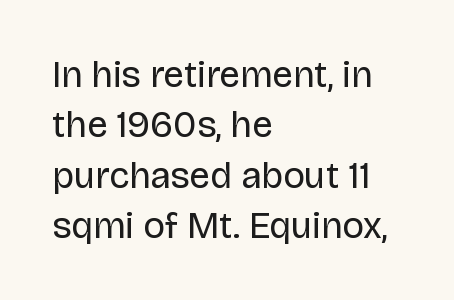
Q: Is the text bold? A: No.
Q: Is the text italic (slanted)? A: No, it is upright.
Q: Is the typeface a serif or a sans-serif typeface? A: Sans-serif.
Q: Is the text underlined? A: No.
Q: How is the paragraph aligned? A: Left-aligned.
Q: Is the spacing between letters normal or unusually wide? A: Normal.
Q: Is the spacing between lines tight, normal or loose? A: Normal.
Q: Width (condensed, normal, or wide)? A: Normal.
Q: Stroke contrast? A: Low.
Q: x-height? A: Large.
Q: Monospaced? A: No.
